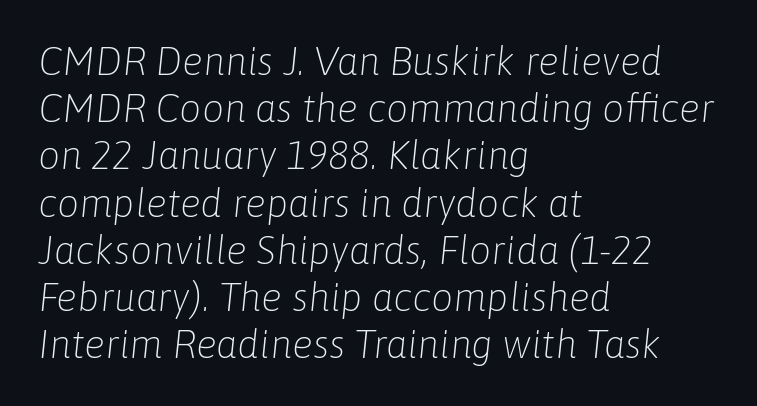
{"italic": "yes", "lean": "right", "slant_degrees": 6, "bold": "no", "weight": "light", "width": "normal", "stroke_contrast": "low", "x_height": "medium", "monospaced": "no", "underline": "no", "align": "left", "line_spacing_ratio": 1.21, "letter_spacing": "normal", "letter_spacing_em": 0.0, "glyph_px": 39}
